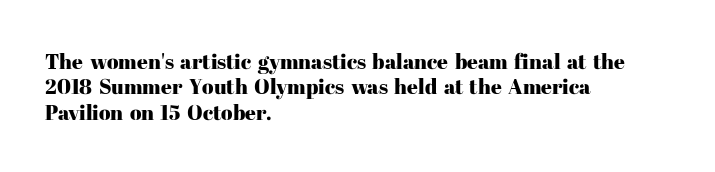
Q: Is the text italic (slanted)? A: No, it is upright.
Q: Is the text underlined? A: No.
Q: How is the paragraph aligned? A: Left-aligned.
Q: Is the spacing between letters normal or unusually wide? A: Normal.
